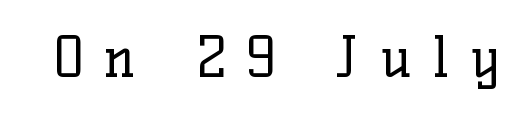
Q: Is the text bold? A: No.
Q: Is the text italic (slanted)? A: No, it is upright.
Q: Is the typeface a serif or a sans-serif typeface? A: Serif.
Q: Is the text underlined? A: No.
Q: Is the spacing between letters normal or unusually wide? A: Unusually wide.
Q: Width (condensed, normal, or wide)? A: Normal.
Q: Stroke contrast? A: Low.
Q: x-height? A: Medium.
Q: Monospaced? A: No.
